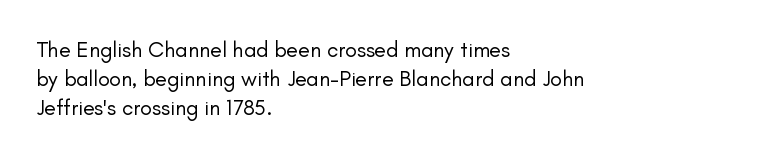
{"italic": "no", "bold": "no", "underline": "no", "align": "left", "line_spacing": "normal", "line_spacing_ratio": 1.31, "letter_spacing": "normal", "letter_spacing_em": 0.0, "glyph_px": 22}
